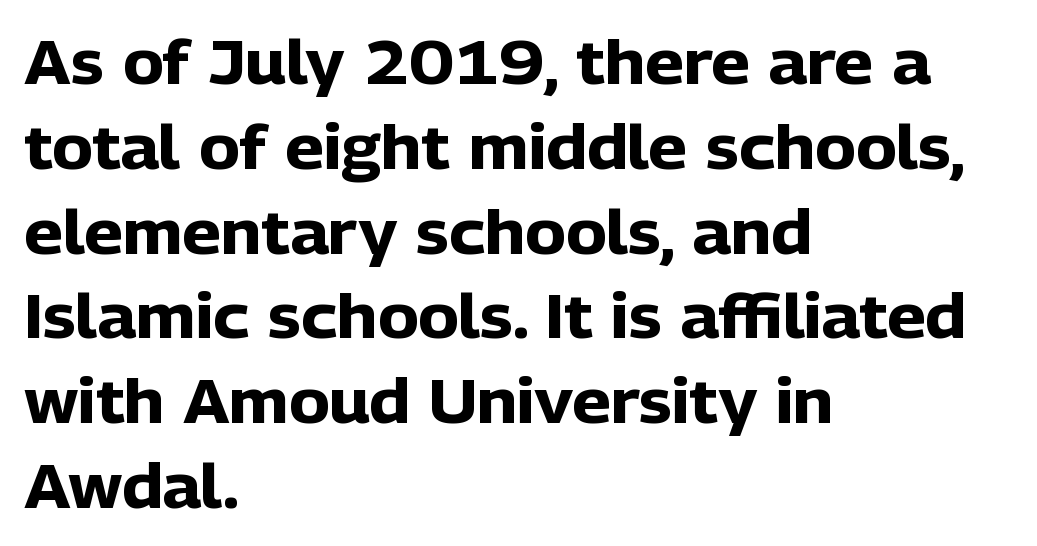
The image shows 61 px heavy sans-serif type, upright; set left-aligned, normal line spacing (1.39x), normal letter spacing, not underlined; low stroke contrast and a medium x-height.
